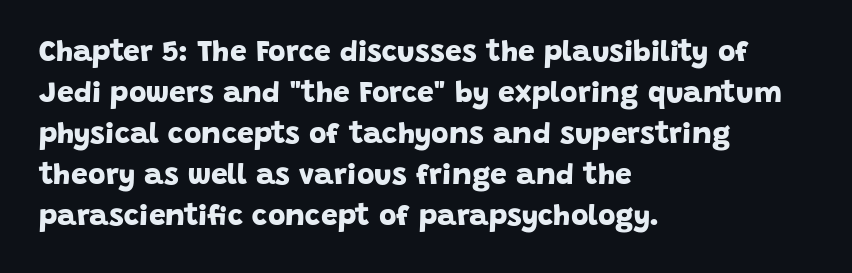
{"serif": "no", "bold": "yes", "weight": "bold", "width": "normal", "stroke_contrast": "low", "x_height": "large", "monospaced": "no", "underline": "no", "align": "left", "line_spacing": "normal", "line_spacing_ratio": 1.37, "letter_spacing": "normal", "letter_spacing_em": 0.0, "glyph_px": 30}
